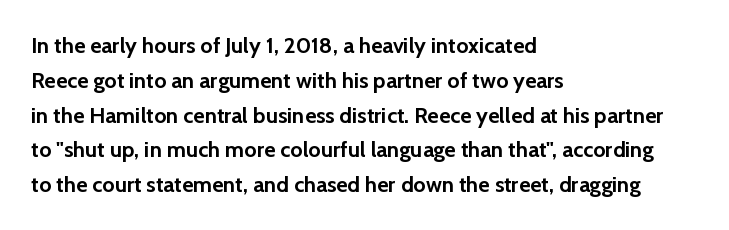
Q: Is the text bold? A: Yes.
Q: Is the text italic (slanted)? A: No, it is upright.
Q: Is the text underlined? A: No.
Q: How is the paragraph aligned? A: Left-aligned.
Q: Is the spacing between letters normal or unusually wide? A: Normal.
Q: Is the spacing between lines tight, normal or loose? A: Normal.
